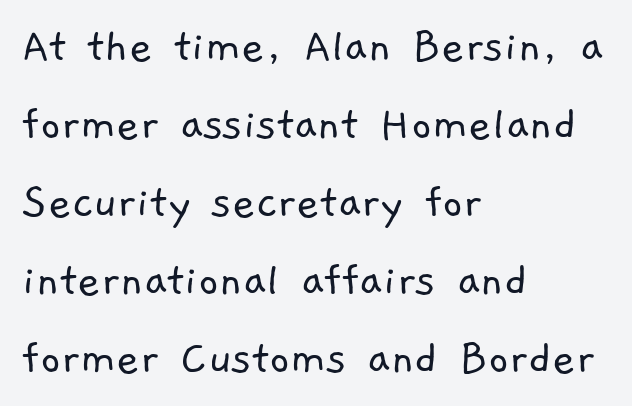
The image shows 50 px light sans-serif type; set left-aligned, normal line spacing (1.56x), normal letter spacing, not underlined; low stroke contrast and a medium x-height.
